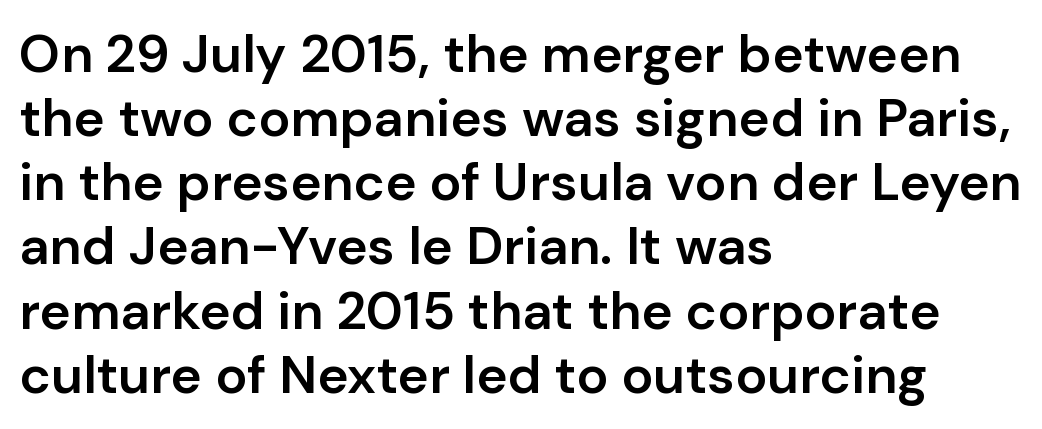
The image shows 53 px semibold sans-serif type, upright; set left-aligned, line spacing 1.21x, normal letter spacing, not underlined; low stroke contrast and a medium x-height.
